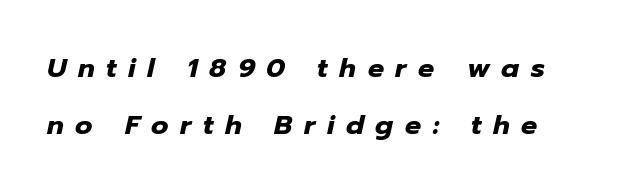
{"italic": "yes", "lean": "right", "slant_degrees": 12, "bold": "yes", "underline": "no", "align": "left", "line_spacing": "loose", "line_spacing_ratio": 2.11, "letter_spacing": "wide", "letter_spacing_em": 0.43, "glyph_px": 27}
